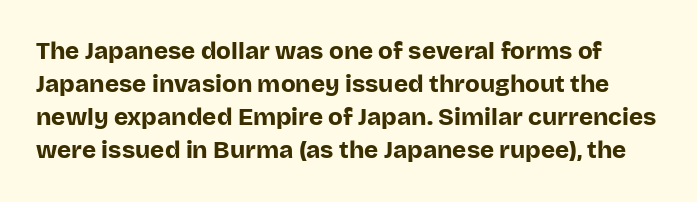
The image shows 24 px bold type, upright; set normal line spacing (1.38x), normal letter spacing, not underlined.
